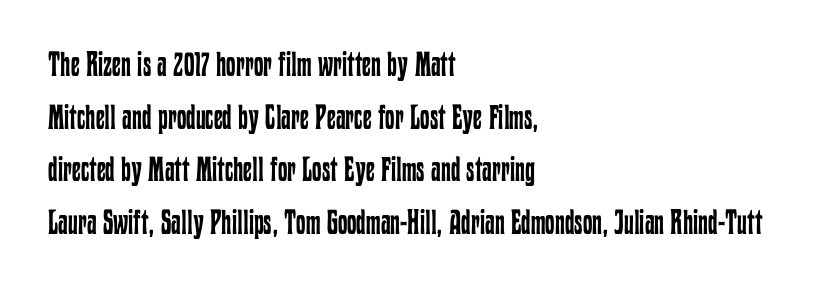
{"italic": "no", "bold": "no", "weight": "regular", "width": "condensed", "stroke_contrast": "low", "x_height": "medium", "monospaced": "no", "underline": "no", "align": "left", "line_spacing": "normal", "line_spacing_ratio": 1.55, "letter_spacing": "normal", "letter_spacing_em": 0.0, "glyph_px": 34}
